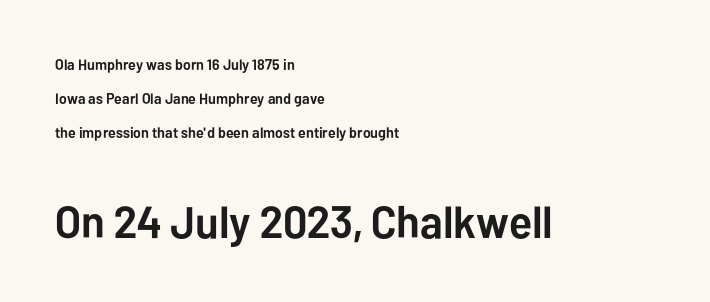
{"serif": "no", "italic": "no", "bold": "yes", "weight": "semibold", "width": "normal", "stroke_contrast": "low", "x_height": "medium", "monospaced": "no", "underline": "no", "align": "left", "line_spacing": "loose", "line_spacing_ratio": 2.26, "letter_spacing": "normal", "letter_spacing_em": 0.0, "larger_block": "second", "size_ratio": 3.0, "glyph_px": 45}
